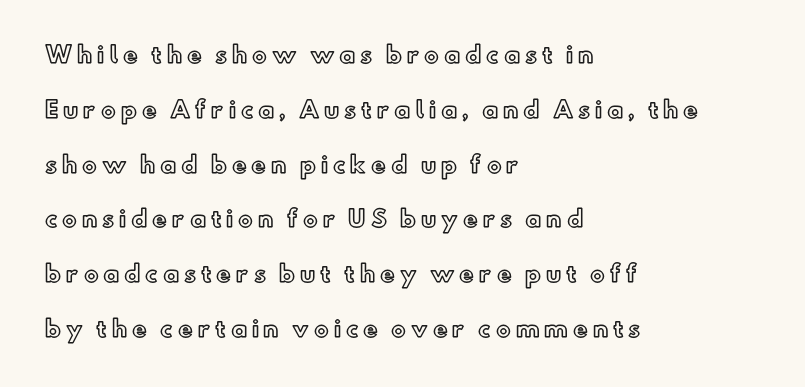
Q: Is the text italic (slanted)? A: No, it is upright.
Q: Is the text underlined? A: No.
Q: How is the paragraph aligned? A: Left-aligned.
Q: Is the spacing between letters normal or unusually wide? A: Unusually wide.
Q: Is the spacing between lines tight, normal or loose? A: Loose.
